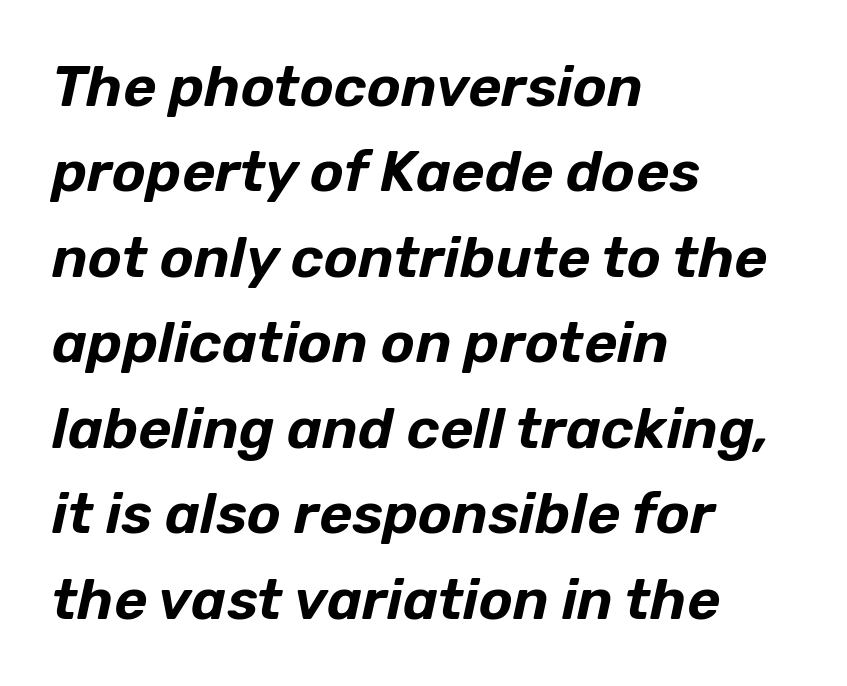
The image shows 57 px text type, italic (leaning right); set left-aligned, normal line spacing (1.5x), normal letter spacing, not underlined; low stroke contrast and a medium x-height.
